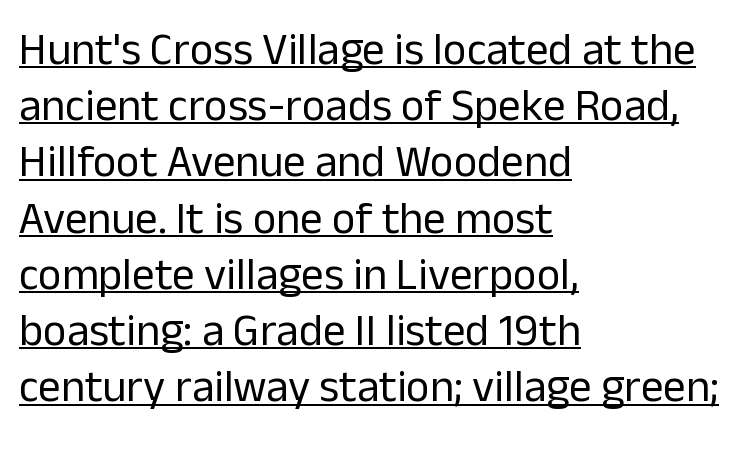
{"serif": "no", "italic": "no", "bold": "no", "weight": "regular", "width": "normal", "stroke_contrast": "low", "x_height": "medium", "monospaced": "no", "underline": "yes", "align": "left", "line_spacing": "normal", "line_spacing_ratio": 1.25, "letter_spacing": "normal", "letter_spacing_em": 0.0, "glyph_px": 45}
